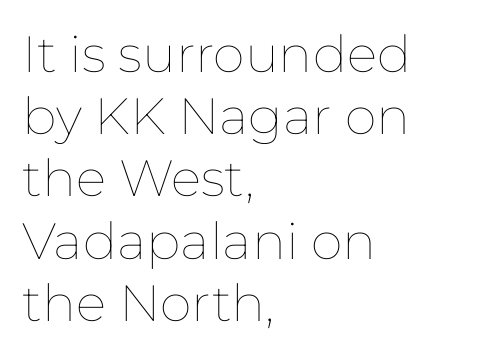
{"italic": "no", "bold": "no", "weight": "thin", "width": "normal", "stroke_contrast": "low", "x_height": "medium", "monospaced": "no", "underline": "no", "align": "left", "line_spacing_ratio": 1.22, "letter_spacing": "normal", "letter_spacing_em": 0.0, "glyph_px": 51}
